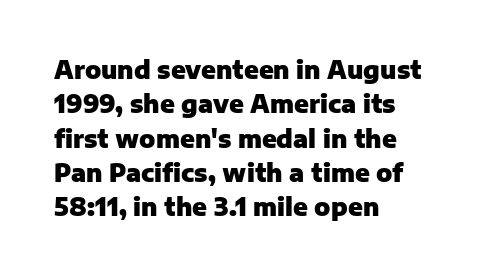
{"italic": "no", "bold": "yes", "underline": "no", "align": "left", "line_spacing": "normal", "line_spacing_ratio": 1.43, "letter_spacing": "normal", "letter_spacing_em": 0.0, "glyph_px": 24}
